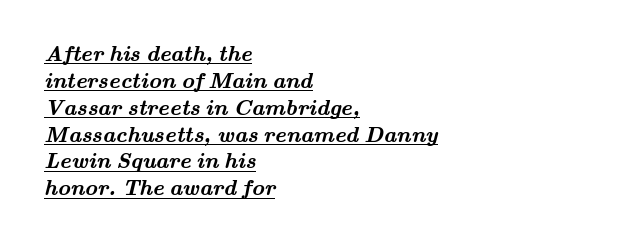
The image shows 22 px bold type; set left-aligned, line spacing 1.22x, normal letter spacing, underlined.
